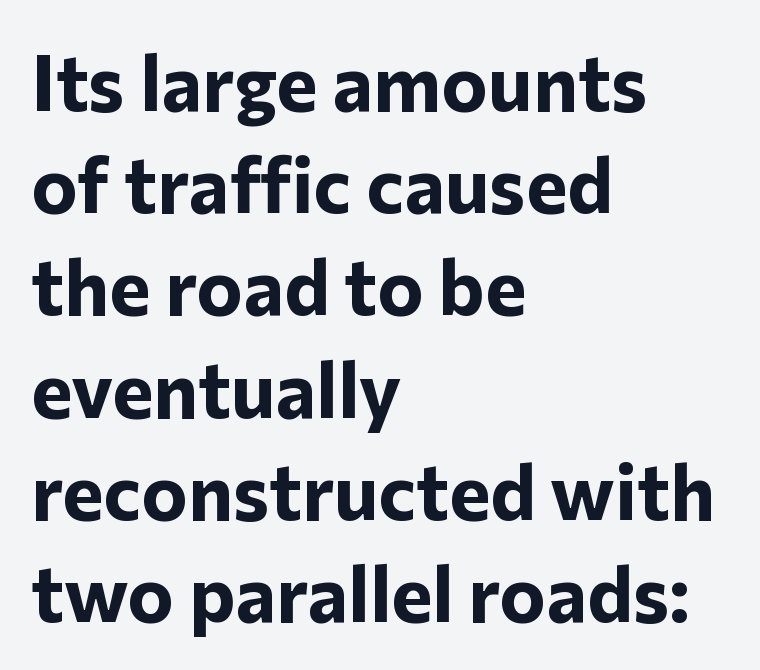
{"serif": "no", "italic": "no", "bold": "yes", "weight": "bold", "width": "normal", "stroke_contrast": "low", "x_height": "medium", "monospaced": "no", "underline": "no", "align": "left", "line_spacing": "normal", "line_spacing_ratio": 1.31, "letter_spacing": "normal", "letter_spacing_em": 0.0, "glyph_px": 78}
